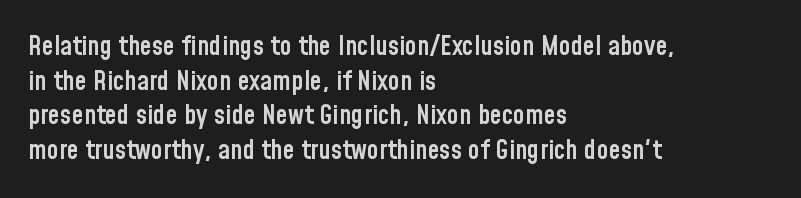
Q: Is the text bold? A: Semi-bold.
Q: Is the text italic (slanted)? A: No, it is upright.
Q: Is the text underlined? A: No.
Q: How is the paragraph aligned? A: Left-aligned.
Q: Is the spacing between letters normal or unusually wide? A: Normal.
Q: Is the spacing between lines tight, normal or loose? A: Normal.
